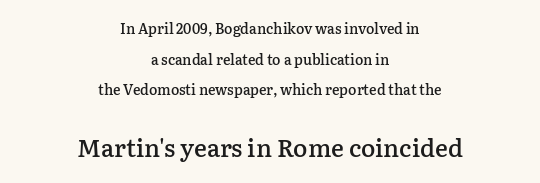
{"italic": "no", "bold": "semi", "underline": "no", "align": "center", "line_spacing": "loose", "line_spacing_ratio": 2.19, "letter_spacing": "normal", "letter_spacing_em": 0.0, "larger_block": "second", "size_ratio": 1.71, "glyph_px": 24}
